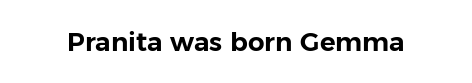
Q: Is the text italic (slanted)? A: No, it is upright.
Q: Is the text underlined? A: No.
Q: Is the spacing between letters normal or unusually wide? A: Normal.
